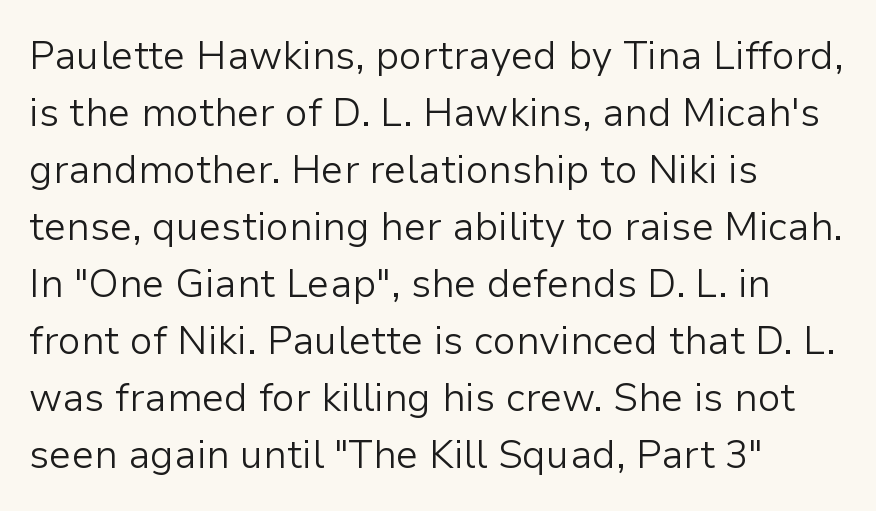
Leftover space on each line is placed entirely after the last word. It's the straight-up-and-down kind of type. How are the letters spaced? Ordinarily, with no added tracking. To sum up the face: it is a sans, with no serifs. Letters rest on an invisible, unmarked baseline.
